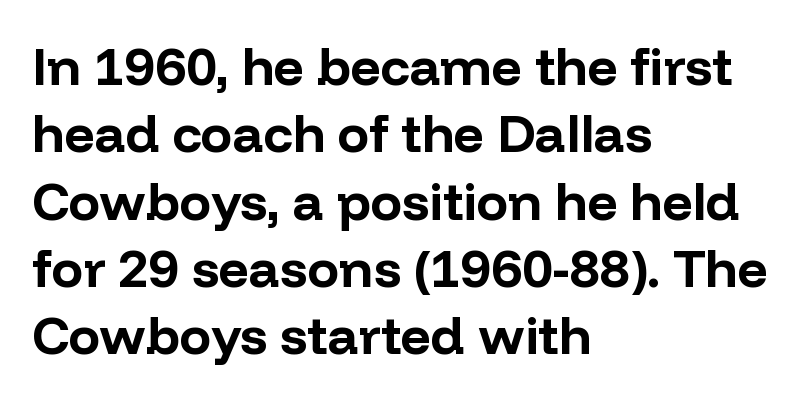
Normally led — the rows are evenly, conventionally spaced. This is sans-serif lettering, the kind often seen on screens and signage. The passage shown is typed in a proportional face where columns would drift. Typeset ragged right — the left edge is the straight one.
